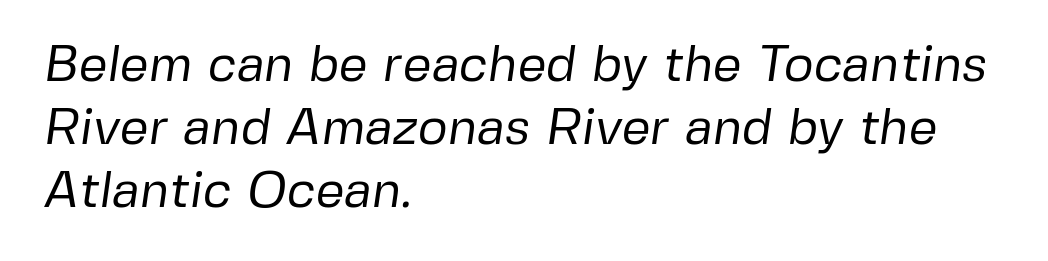
The string is rendered with underlining switched off. The strokes are not fattened; the text isn't bold. Font category for this specimen: sans-serif. Each word holds together tightly as a unit, with standard inter-letter gaps. The setting favours the left margin, as ordinary paragraphs usually do.
